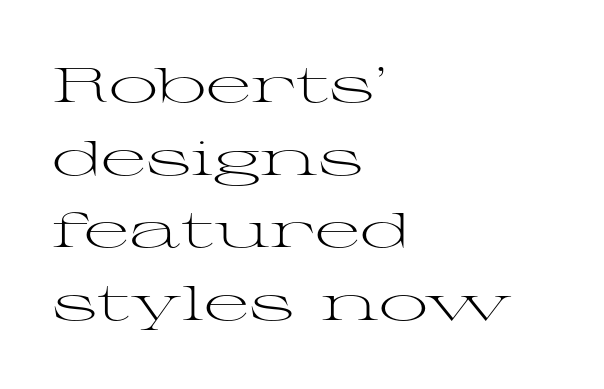
Bare-footed words on every line. Do the characters align in a grid? No, the font is proportional. Caption: face not bold, strokes unweighted. Leading: standard. The glyphs in this specimen are seriffed. What stands out about the letter spacing? Nothing — it is the standard amount.
